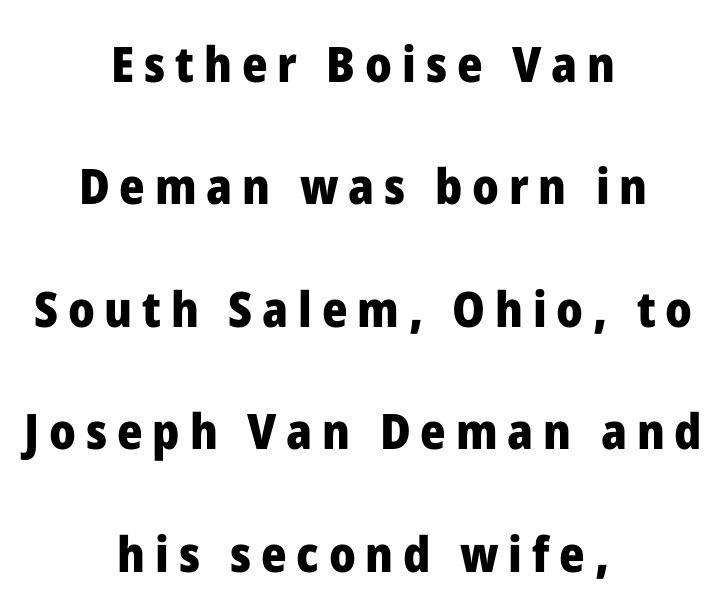
Q: Is the text bold? A: Yes.
Q: Is the text italic (slanted)? A: No, it is upright.
Q: Is the typeface a serif or a sans-serif typeface? A: Sans-serif.
Q: Is the text underlined? A: No.
Q: How is the paragraph aligned? A: Centered.
Q: Is the spacing between letters normal or unusually wide? A: Unusually wide.
Q: Is the spacing between lines tight, normal or loose? A: Loose.
Q: Width (condensed, normal, or wide)? A: Normal.
Q: Stroke contrast? A: Low.
Q: x-height? A: Medium.
Q: Monospaced? A: No.
